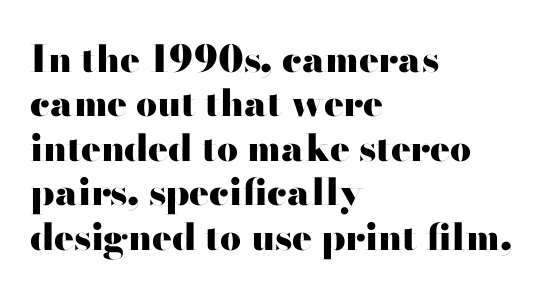
Weight check: bold — yes, fully. Upright lettering throughout. Nobody drew a line under any word here. You could not count columns in this text — the font is proportionally spaced.
